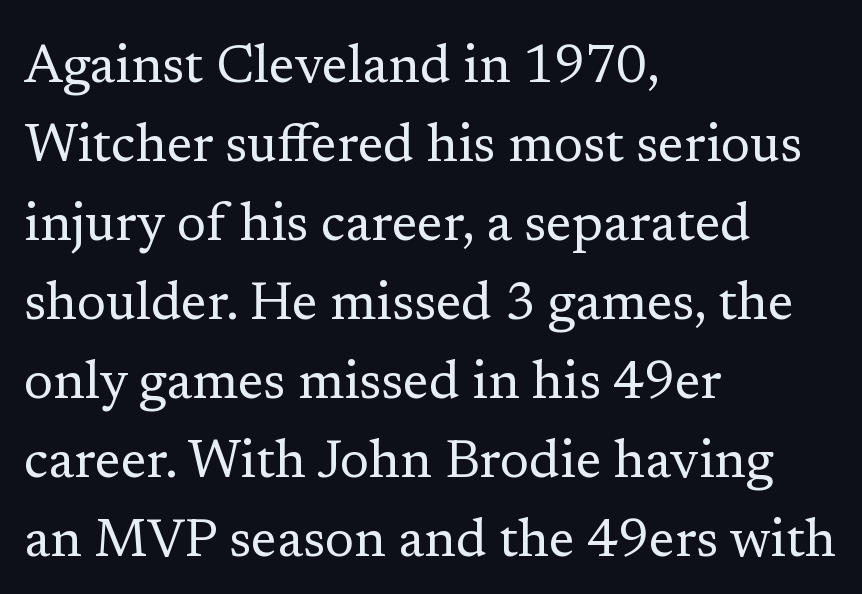
The image shows 53 px regular-weight serif type, upright; set left-aligned, normal line spacing (1.49x), normal letter spacing, not underlined; low stroke contrast and a medium x-height.
